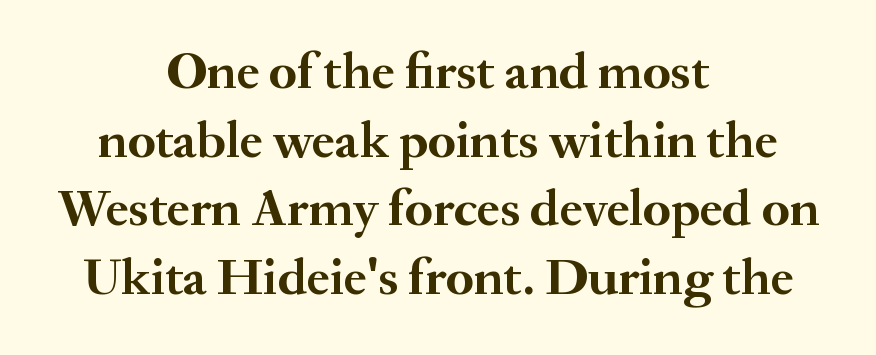
{"serif": "yes", "italic": "no", "bold": "yes", "weight": "semibold", "width": "normal", "stroke_contrast": "medium", "x_height": "small", "monospaced": "no", "underline": "no", "align": "center", "line_spacing": "normal", "line_spacing_ratio": 1.32, "letter_spacing": "normal", "letter_spacing_em": 0.0, "glyph_px": 52}
